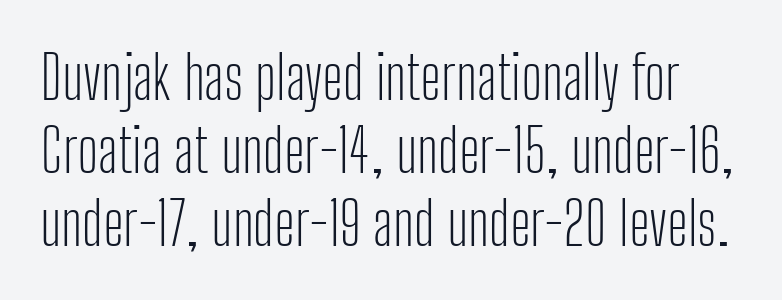
Q: Is the text bold? A: No.
Q: Is the text italic (slanted)? A: No, it is upright.
Q: Is the typeface a serif or a sans-serif typeface? A: Sans-serif.
Q: Is the text underlined? A: No.
Q: Is the spacing between letters normal or unusually wide? A: Normal.
Q: Width (condensed, normal, or wide)? A: Condensed.
Q: Stroke contrast? A: Low.
Q: x-height? A: Medium.
Q: Monospaced? A: No.
